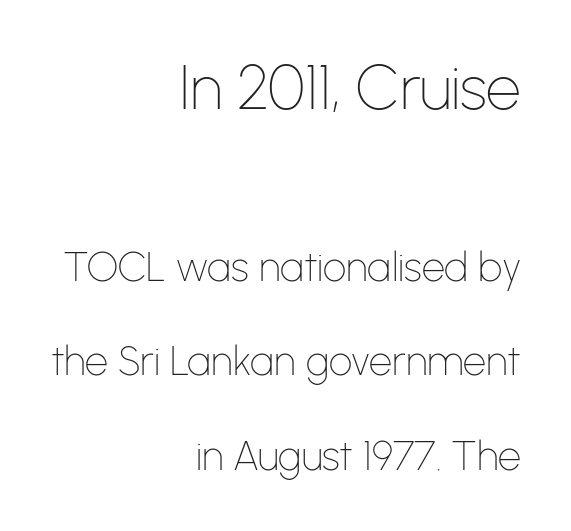
The image shows 62 px thin sans-serif type, upright; set right-aligned, loose line spacing (2.3x), normal letter spacing, not underlined; the first (top) block is 1.51x larger; low stroke contrast and a medium x-height.
